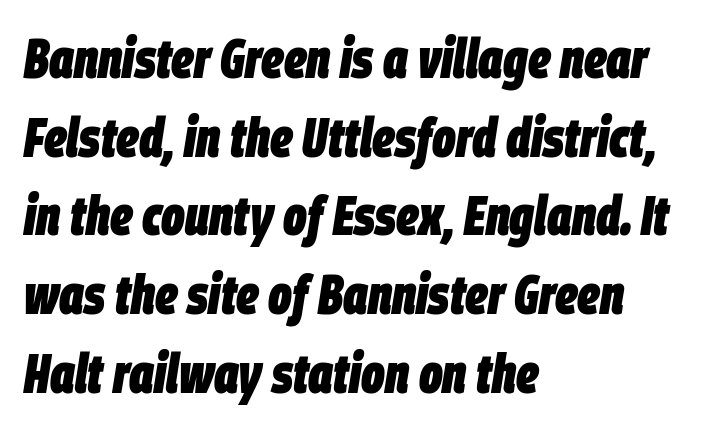
{"italic": "yes", "lean": "right", "slant_degrees": 9, "bold": "yes", "weight": "heavy", "width": "condensed", "stroke_contrast": "low", "x_height": "large", "monospaced": "no", "underline": "no", "align": "left", "line_spacing": "normal", "line_spacing_ratio": 1.43, "letter_spacing": "normal", "letter_spacing_em": 0.0, "glyph_px": 55}
